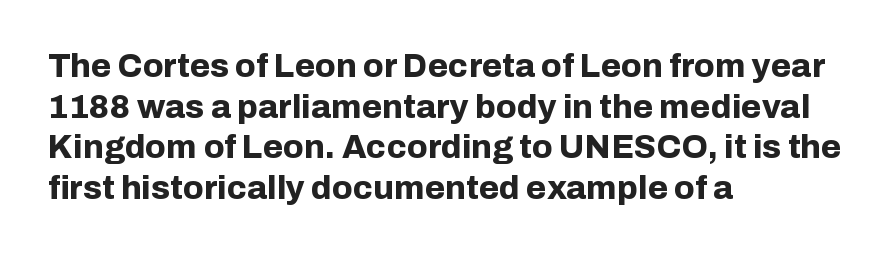
Q: Is the text bold? A: Yes.
Q: Is the text italic (slanted)? A: No, it is upright.
Q: Is the typeface a serif or a sans-serif typeface? A: Sans-serif.
Q: Is the text underlined? A: No.
Q: How is the paragraph aligned? A: Left-aligned.
Q: Is the spacing between letters normal or unusually wide? A: Normal.
Q: Width (condensed, normal, or wide)? A: Normal.
Q: Stroke contrast? A: Low.
Q: x-height? A: Medium.
Q: Monospaced? A: No.
